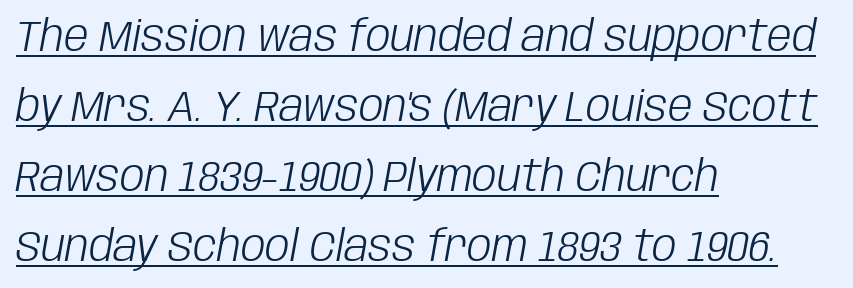
The image shows 44 px light, condensed type, italic (leaning right); set left-aligned, normal line spacing (1.59x), normal letter spacing, underlined; low stroke contrast and a large x-height.
